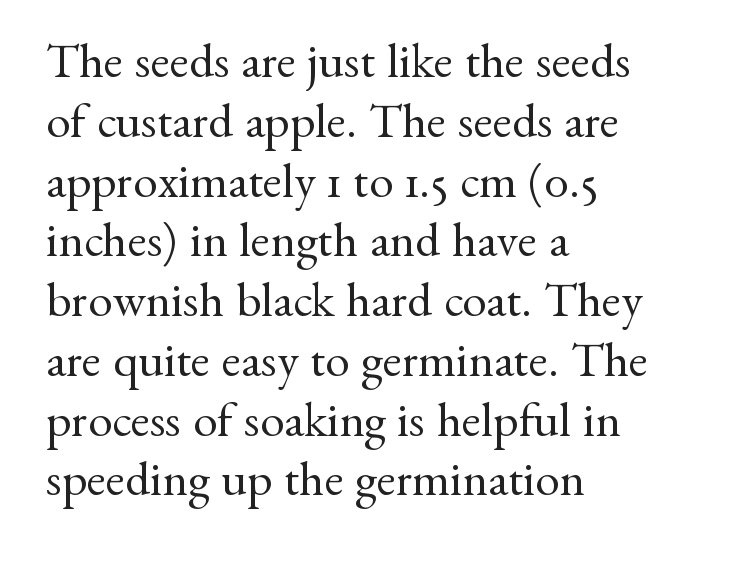
Q: Is the text bold? A: No.
Q: Is the text italic (slanted)? A: No, it is upright.
Q: Is the typeface a serif or a sans-serif typeface? A: Serif.
Q: Is the text underlined? A: No.
Q: How is the paragraph aligned? A: Left-aligned.
Q: Is the spacing between letters normal or unusually wide? A: Normal.
Q: Width (condensed, normal, or wide)? A: Normal.
Q: Stroke contrast? A: Medium.
Q: x-height? A: Small.
Q: Monospaced? A: No.
